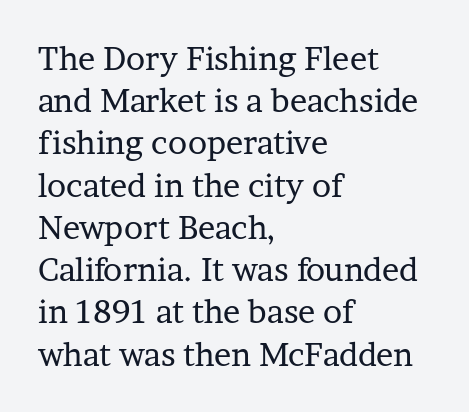
The image shows 32 px regular-weight serif type, upright; set left-aligned, normal line spacing (1.32x), normal letter spacing, not underlined; low stroke contrast and a medium x-height.
